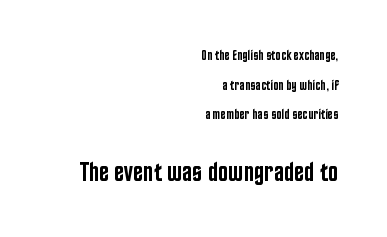
Here the glyphs are tracked normally, forming tight word shapes. Only glyphs here, with clear space below each row. A typesetter would mark this as roman, not italic. Larger block? The one below; the one above is distinctly smaller. What weight is shown? A semibold, between regular and bold.
